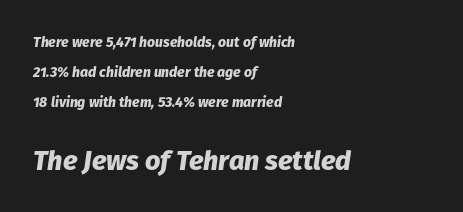
The image shows 27 px bold type, italic (leaning right); set left-aligned, loose line spacing (2.14x), normal letter spacing, not underlined; the second (bottom) block is 1.93x larger.
